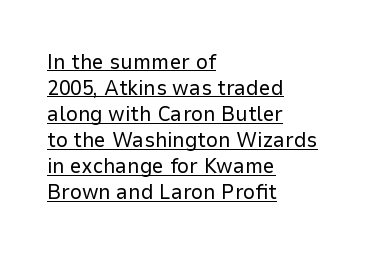
The image shows 21 px text type, upright; set left-aligned, line spacing 1.24x, normal letter spacing, underlined.
